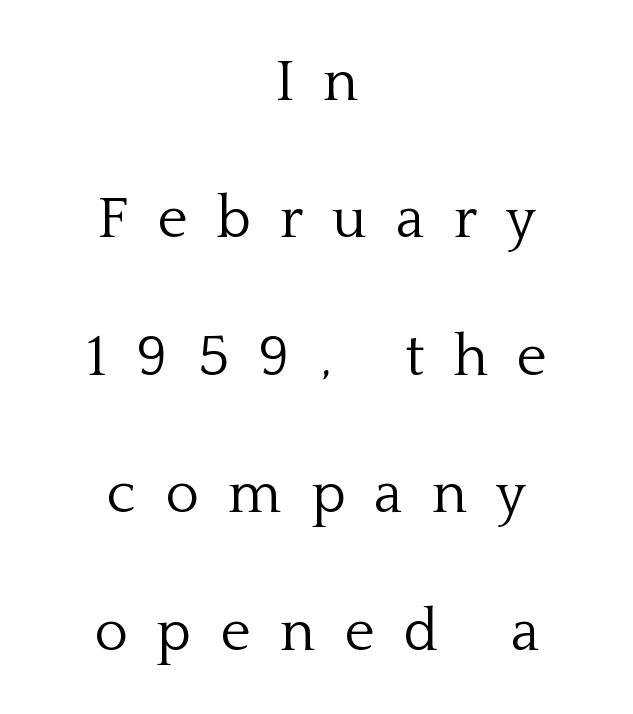
{"serif": "yes", "italic": "no", "bold": "no", "weight": "light", "width": "normal", "stroke_contrast": "low", "x_height": "medium", "monospaced": "no", "underline": "no", "align": "center", "line_spacing": "loose", "line_spacing_ratio": 2.37, "letter_spacing": "wide", "letter_spacing_em": 0.5, "glyph_px": 58}
